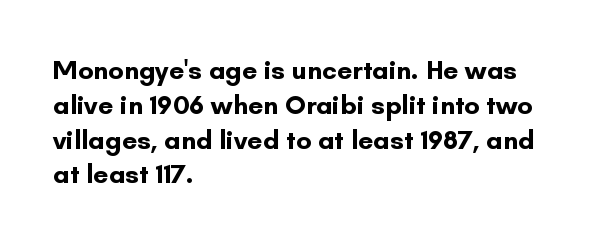
Q: Is the text bold? A: Yes.
Q: Is the text italic (slanted)? A: No, it is upright.
Q: Is the text underlined? A: No.
Q: How is the paragraph aligned? A: Left-aligned.
Q: Is the spacing between letters normal or unusually wide? A: Normal.
Q: Is the spacing between lines tight, normal or loose? A: Normal.
